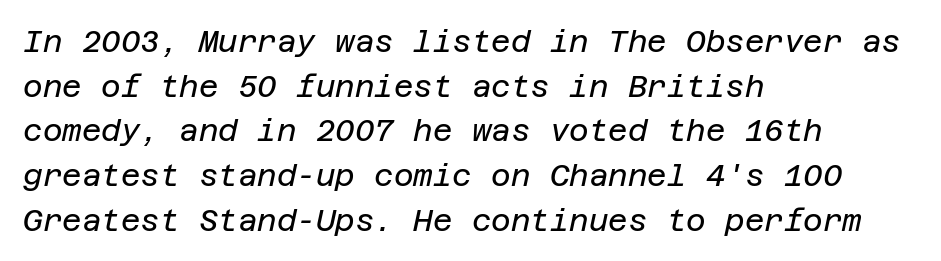
Q: Is the text bold? A: No.
Q: Is the text italic (slanted)? A: Yes, it leans right by about 12 degrees.
Q: Is the text underlined? A: No.
Q: How is the paragraph aligned? A: Left-aligned.
Q: Is the spacing between letters normal or unusually wide? A: Normal.
Q: Is the spacing between lines tight, normal or loose? A: Normal.
Q: Width (condensed, normal, or wide)? A: Normal.
Q: Stroke contrast? A: Low.
Q: x-height? A: Large.
